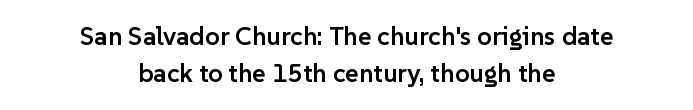
The image shows 26 px text type, upright; set centered, normal line spacing (1.43x), normal letter spacing, not underlined.
